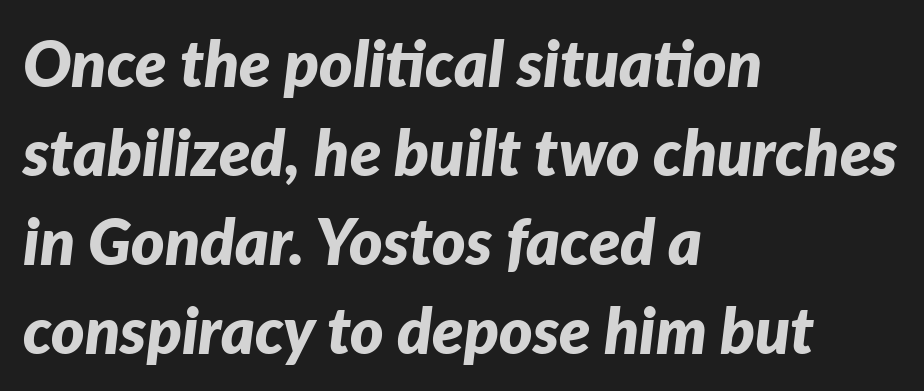
Q: Is the text bold? A: Yes.
Q: Is the text italic (slanted)? A: Yes, it leans right by about 7 degrees.
Q: Is the text underlined? A: No.
Q: How is the paragraph aligned? A: Left-aligned.
Q: Is the spacing between letters normal or unusually wide? A: Normal.
Q: Is the spacing between lines tight, normal or loose? A: Normal.
Q: Width (condensed, normal, or wide)? A: Normal.
Q: Stroke contrast? A: Low.
Q: x-height? A: Medium.
Q: Monospaced? A: No.
